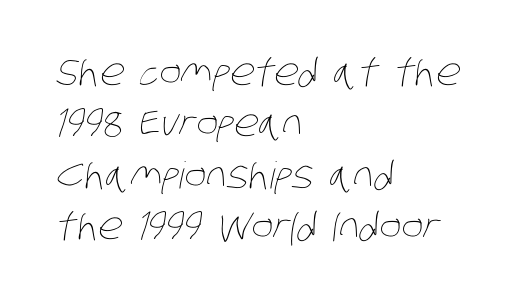
{"bold": "no", "weight": "thin", "width": "condensed", "stroke_contrast": "low", "x_height": "large", "monospaced": "no", "underline": "no", "align": "left", "line_spacing": "normal", "line_spacing_ratio": 1.39, "letter_spacing": "normal", "letter_spacing_em": 0.0, "glyph_px": 37}
